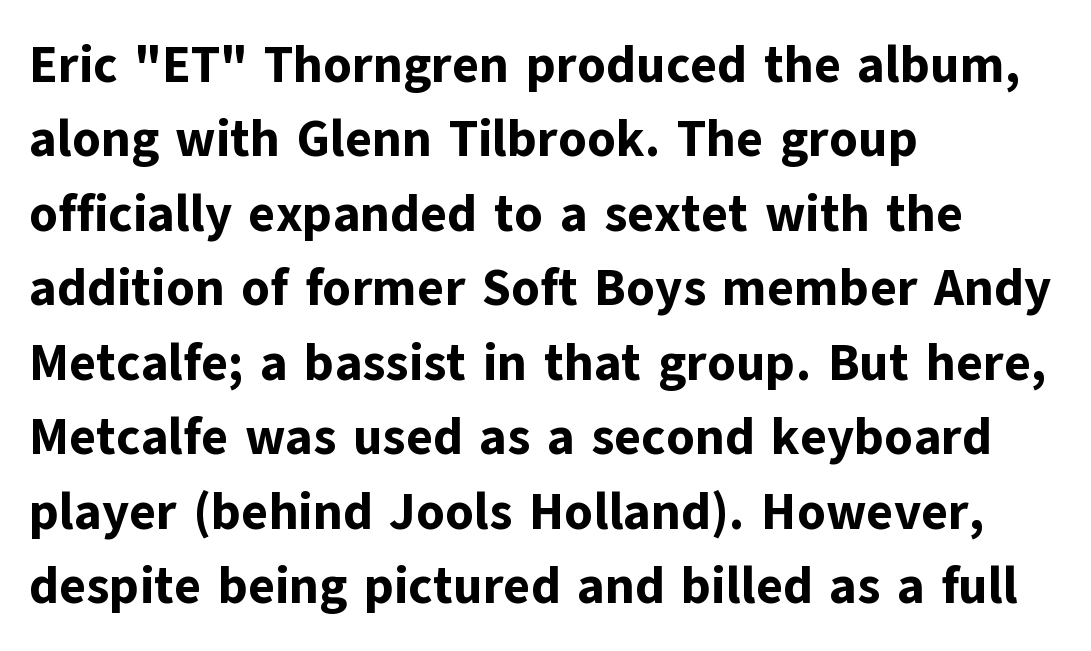
{"serif": "no", "italic": "no", "bold": "yes", "weight": "bold", "width": "normal", "stroke_contrast": "low", "x_height": "medium", "monospaced": "no", "underline": "no", "align": "left", "line_spacing": "normal", "line_spacing_ratio": 1.46, "letter_spacing": "normal", "letter_spacing_em": 0.0, "glyph_px": 51}
